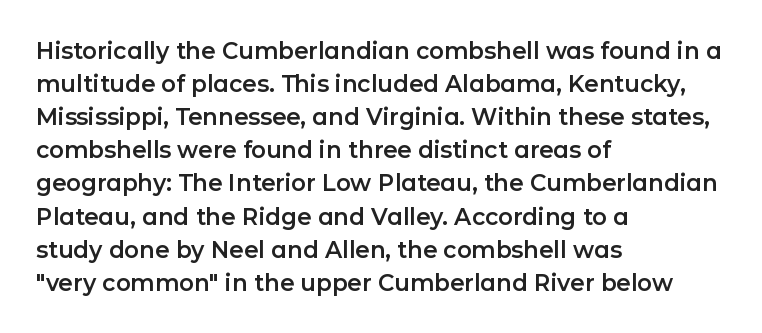
The block of text has a typical density, with ordinary space between rows. Tracking here is standard; glyphs follow each other at the usual distance. The strip under each line holds only bare page. The lettering holds an erect, upright posture throughout. Teacher's note: observe the even left margin — that is flush-left alignment.
